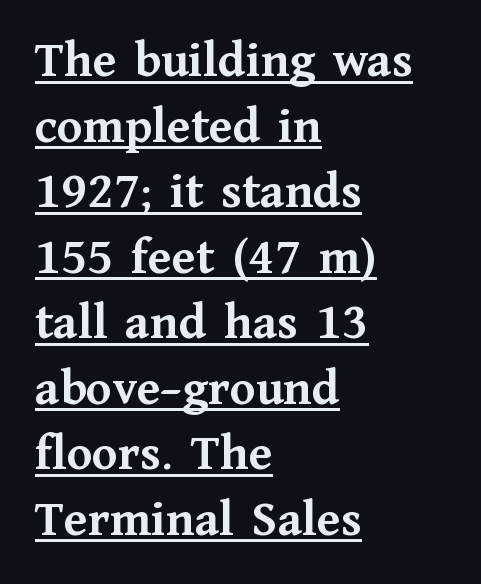
{"serif": "yes", "italic": "no", "bold": "yes", "weight": "semibold", "width": "normal", "stroke_contrast": "medium", "x_height": "medium", "monospaced": "no", "underline": "yes", "align": "left", "line_spacing": "normal", "line_spacing_ratio": 1.26, "letter_spacing": "normal", "letter_spacing_em": 0.0, "glyph_px": 52}
